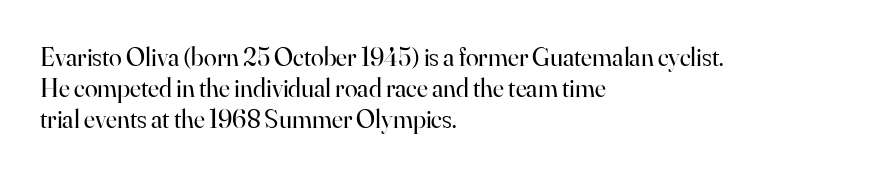
{"italic": "no", "bold": "no", "underline": "no", "align": "left", "line_spacing_ratio": 1.2, "letter_spacing": "normal", "letter_spacing_em": 0.0, "glyph_px": 26}
